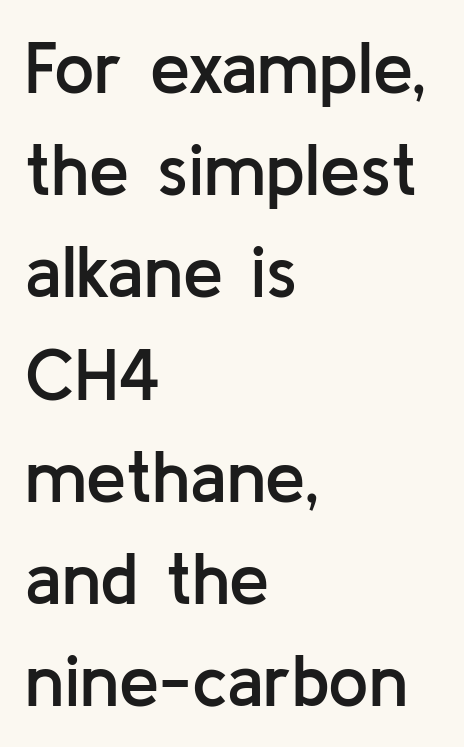
{"serif": "no", "italic": "no", "bold": "semi", "weight": "semibold", "width": "normal", "stroke_contrast": "low", "x_height": "medium", "monospaced": "no", "underline": "no", "align": "left", "line_spacing": "normal", "line_spacing_ratio": 1.42, "letter_spacing": "normal", "letter_spacing_em": 0.0, "glyph_px": 72}
